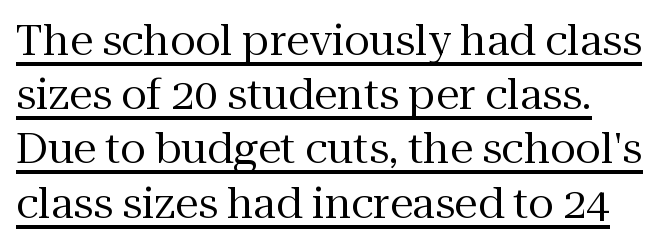
The image shows 42 px regular-weight serif type, upright; set normal line spacing (1.29x), normal letter spacing, underlined; medium stroke contrast and a medium x-height.
